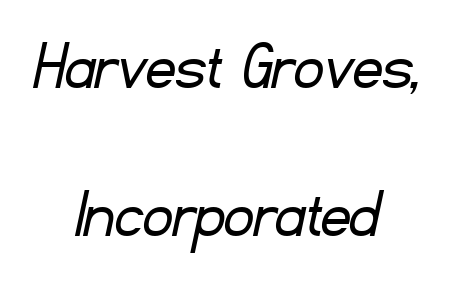
Q: Is the text bold? A: No.
Q: Is the typeface a serif or a sans-serif typeface? A: Sans-serif.
Q: Is the text underlined? A: No.
Q: How is the paragraph aligned? A: Centered.
Q: Is the spacing between letters normal or unusually wide? A: Normal.
Q: Is the spacing between lines tight, normal or loose? A: Loose.
Q: Width (condensed, normal, or wide)? A: Normal.
Q: Stroke contrast? A: Low.
Q: x-height? A: Small.
Q: Monospaced? A: No.
